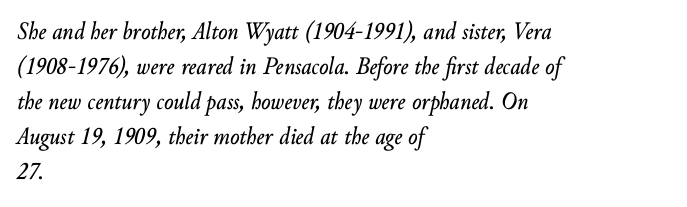
Q: Is the text italic (slanted)? A: Yes, it leans right by about 10 degrees.
Q: Is the text underlined? A: No.
Q: How is the paragraph aligned? A: Left-aligned.
Q: Is the spacing between letters normal or unusually wide? A: Normal.
Q: Is the spacing between lines tight, normal or loose? A: Normal.
